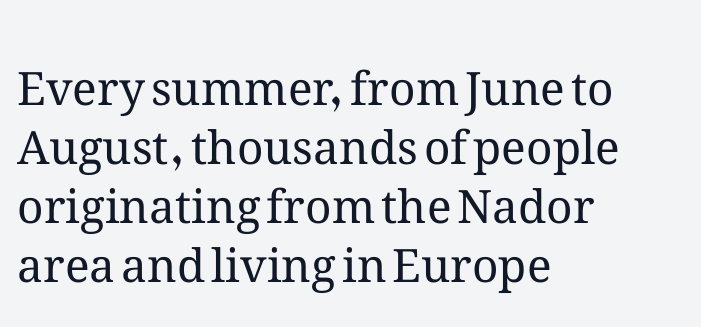
The image shows 46 px regular-weight type, upright; set left-aligned, normal line spacing (1.28x), normal letter spacing, not underlined; medium stroke contrast and a medium x-height.
